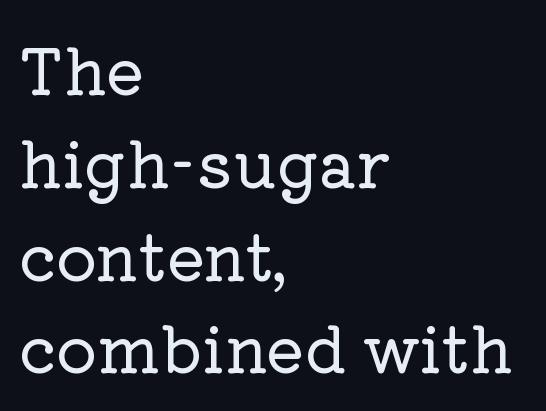
Q: Is the text italic (slanted)? A: No, it is upright.
Q: Is the typeface a serif or a sans-serif typeface? A: Serif.
Q: Is the text underlined? A: No.
Q: How is the paragraph aligned? A: Left-aligned.
Q: Is the spacing between letters normal or unusually wide? A: Normal.
Q: Is the spacing between lines tight, normal or loose? A: Normal.
Q: Width (condensed, normal, or wide)? A: Normal.
Q: Stroke contrast? A: Low.
Q: x-height? A: Medium.
Q: Monospaced? A: No.
